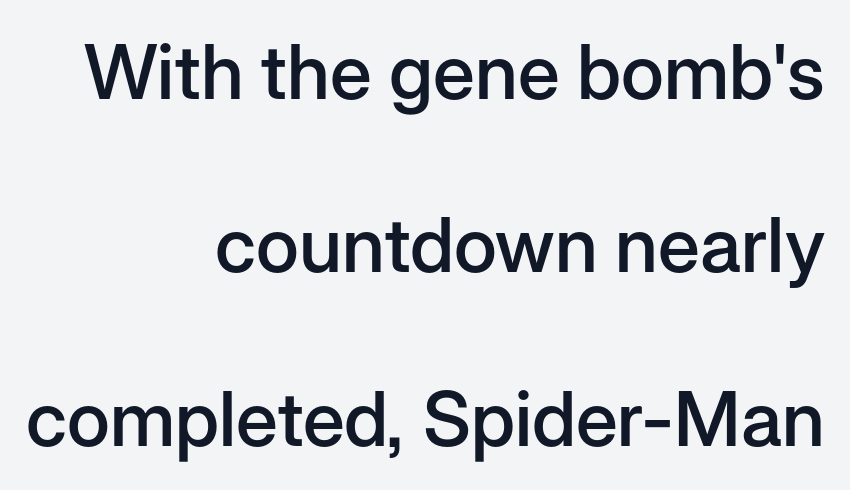
The image shows 76 px semibold sans-serif type, upright; set right-aligned, loose line spacing (2.28x), normal letter spacing, not underlined; low stroke contrast and a medium x-height.
